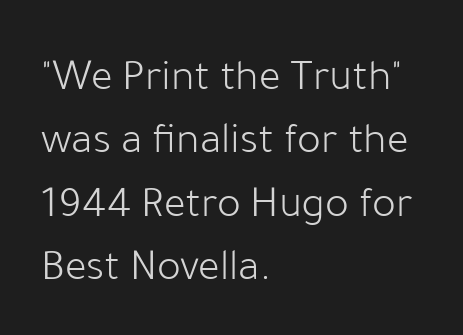
Q: Is the text bold? A: No.
Q: Is the text italic (slanted)? A: No, it is upright.
Q: Is the typeface a serif or a sans-serif typeface? A: Sans-serif.
Q: Is the text underlined? A: No.
Q: How is the paragraph aligned? A: Left-aligned.
Q: Is the spacing between letters normal or unusually wide? A: Normal.
Q: Is the spacing between lines tight, normal or loose? A: Normal.
Q: Width (condensed, normal, or wide)? A: Normal.
Q: Stroke contrast? A: Low.
Q: x-height? A: Medium.
Q: Monospaced? A: No.
